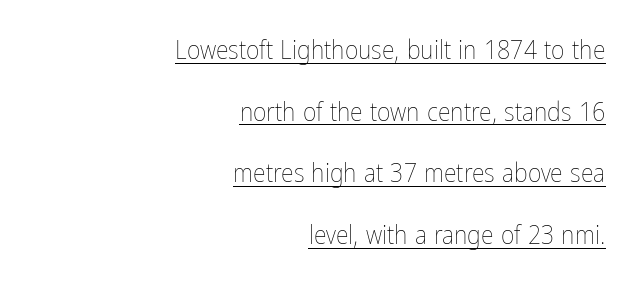
The image shows 26 px text type, upright; set right-aligned, loose line spacing (2.37x), normal letter spacing, underlined.
